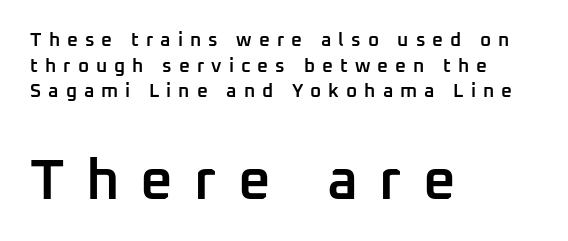
The specimen omits any rule beneath the text block's lines. Caption: multi-line text, flush left, ragged right. Is the type bold? Partly — it's a semibold, heavier than regular but not fully bold. These lines are rendered in a variable-pitch font. Are there feet on the stems? There aren't — it's a sans.
